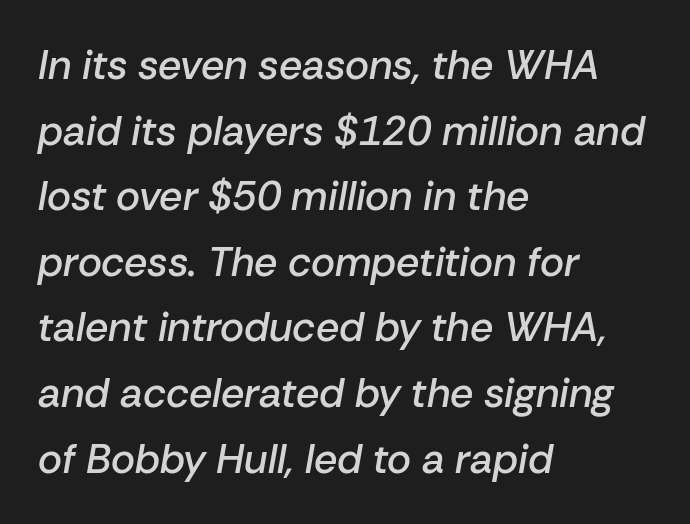
{"italic": "yes", "lean": "right", "slant_degrees": 10, "bold": "semi", "weight": "semibold", "width": "normal", "stroke_contrast": "low", "x_height": "medium", "monospaced": "no", "underline": "no", "align": "left", "line_spacing": "normal", "line_spacing_ratio": 1.6, "letter_spacing": "normal", "letter_spacing_em": 0.0, "glyph_px": 41}
